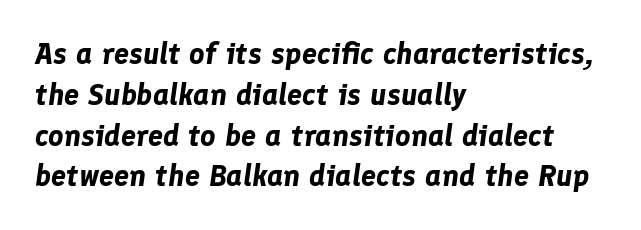
Caption: bold face, heavy strokes. Vertically, the passage feels balanced, rows spaced as you'd expect. Line starts are locked; line ends wander. This sample has the flowing, uneven cadence of proportional lettering. A bare baseline throughout the passage. The specimen reads as italic at a glance.
